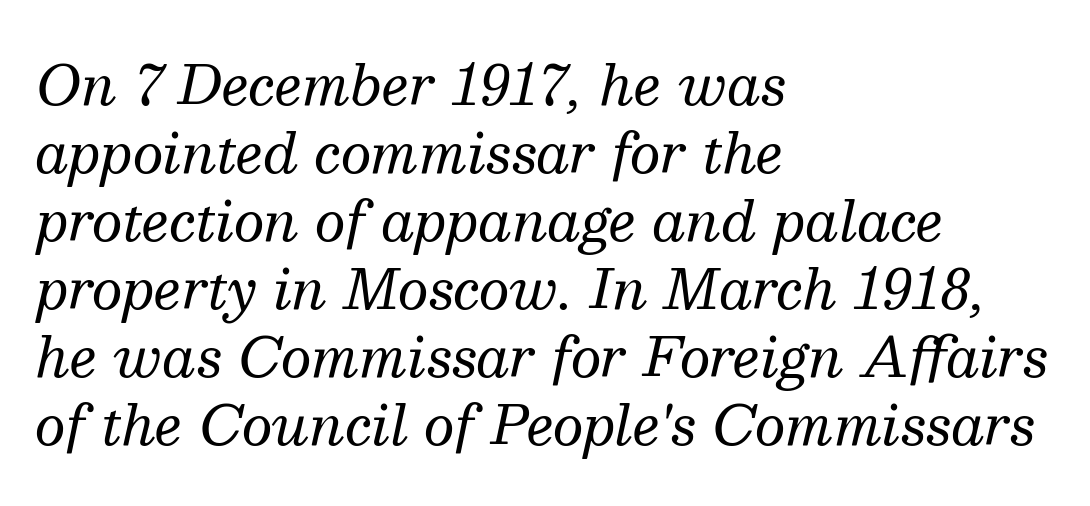
{"serif": "yes", "italic": "yes", "lean": "right", "slant_degrees": 13, "bold": "no", "weight": "regular", "width": "normal", "stroke_contrast": "medium", "x_height": "medium", "monospaced": "no", "underline": "no", "align": "left", "line_spacing": "normal", "line_spacing_ratio": 1.26, "letter_spacing": "normal", "letter_spacing_em": 0.0, "glyph_px": 54}
